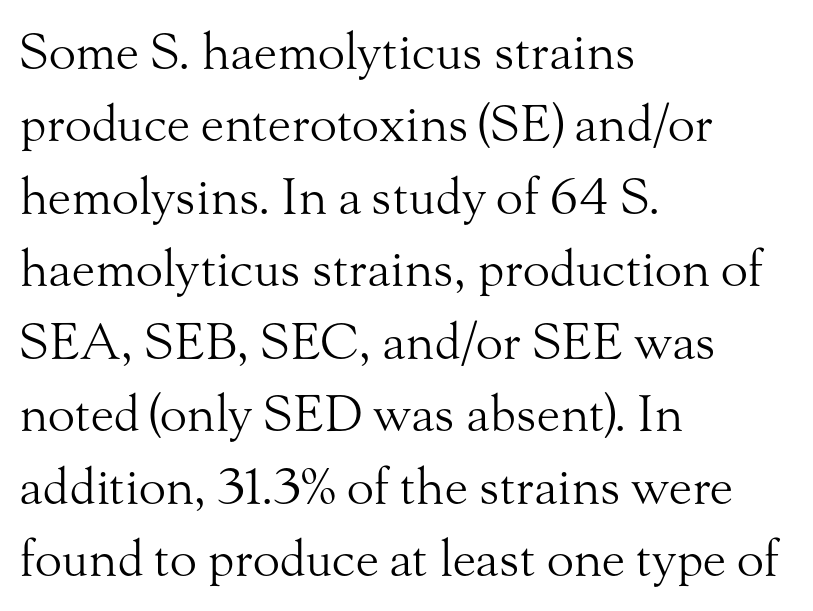
Q: Is the text bold? A: No.
Q: Is the text italic (slanted)? A: No, it is upright.
Q: Is the typeface a serif or a sans-serif typeface? A: Serif.
Q: Is the text underlined? A: No.
Q: How is the paragraph aligned? A: Left-aligned.
Q: Is the spacing between letters normal or unusually wide? A: Normal.
Q: Is the spacing between lines tight, normal or loose? A: Normal.
Q: Width (condensed, normal, or wide)? A: Normal.
Q: Stroke contrast? A: Medium.
Q: x-height? A: Small.
Q: Monospaced? A: No.
